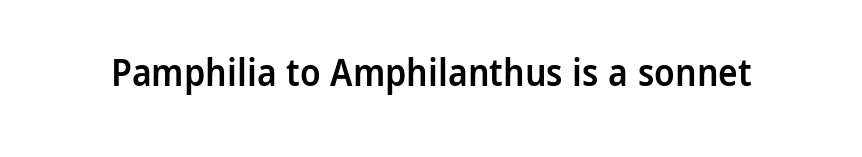
The image shows 37 px semibold sans-serif type, upright; set normal letter spacing, not underlined; low stroke contrast and a medium x-height.
